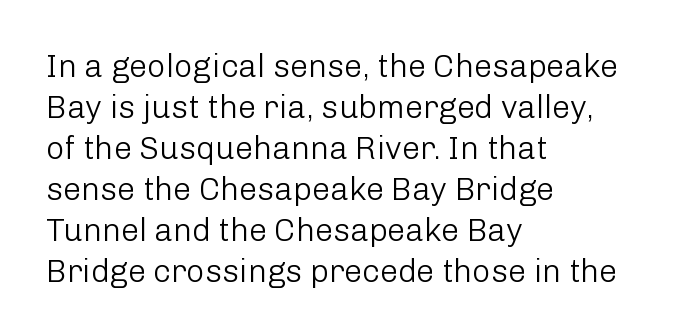
The image shows 32 px light sans-serif type, upright; set left-aligned, normal line spacing (1.28x), normal letter spacing, not underlined; low stroke contrast and a medium x-height.
